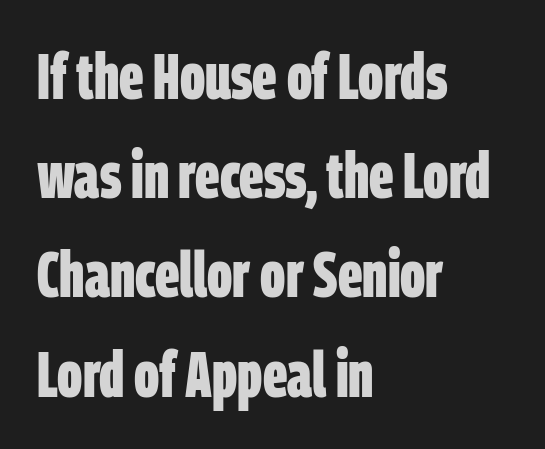
Q: Is the text bold? A: Yes.
Q: Is the typeface a serif or a sans-serif typeface? A: Sans-serif.
Q: Is the text underlined? A: No.
Q: How is the paragraph aligned? A: Left-aligned.
Q: Is the spacing between letters normal or unusually wide? A: Normal.
Q: Is the spacing between lines tight, normal or loose? A: Normal.
Q: Width (condensed, normal, or wide)? A: Condensed.
Q: Stroke contrast? A: Low.
Q: x-height? A: Large.
Q: Monospaced? A: No.
